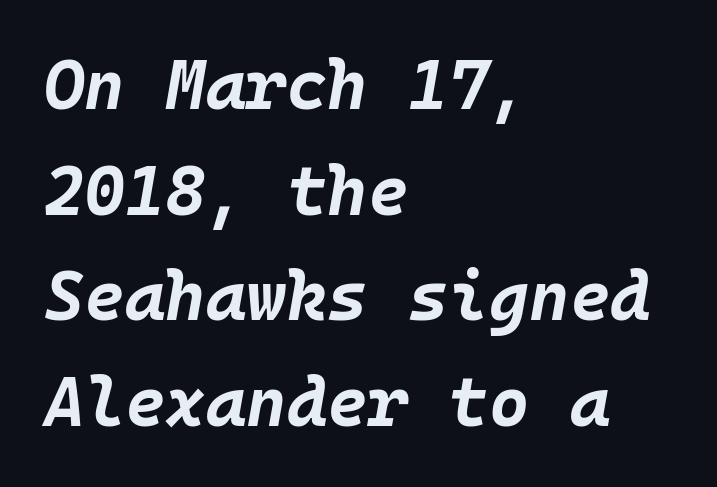
The rendering uses typewriter-style spacing with identical character cells. The designer left line spacing at the default. The rendering applies a slant to the glyphs. Notice how the passage keeps a crisp vertical edge on the left only.
